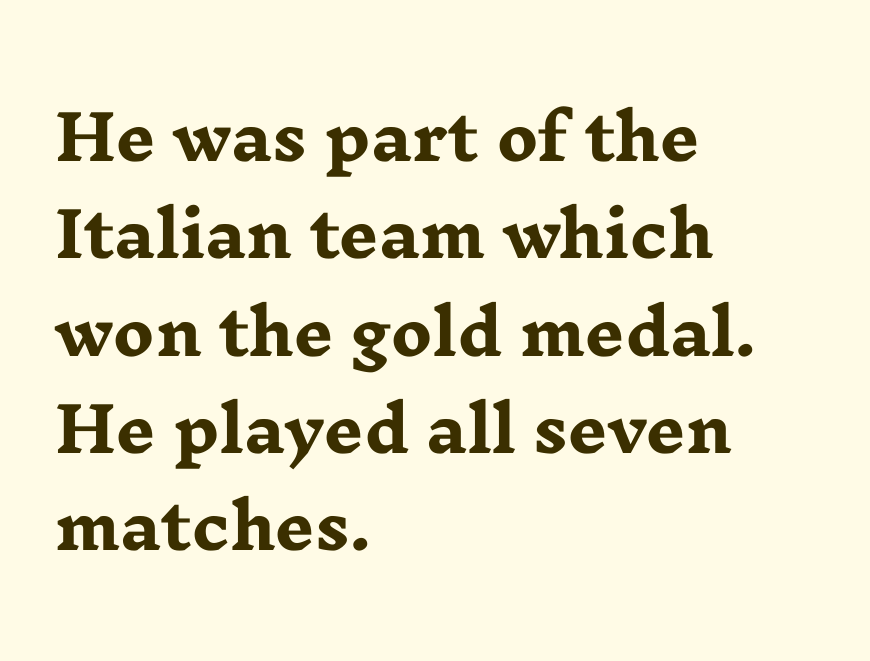
When letters stand straight like this, we call the style roman or upright. Successive baselines arrive at the customary interval. Short and long lines alike share a common starting point at left. How are the letters spaced? Ordinarily, with no added tracking. Do the characters align in a grid? No, the font is proportional.
